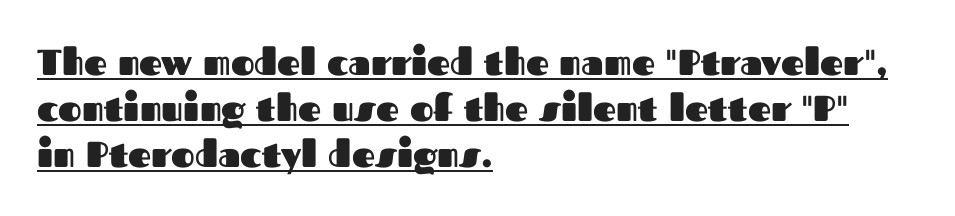
Q: Is the text bold? A: Yes.
Q: Is the text italic (slanted)? A: No, it is upright.
Q: Is the typeface a serif or a sans-serif typeface? A: Sans-serif.
Q: Is the text underlined? A: Yes.
Q: How is the paragraph aligned? A: Left-aligned.
Q: Is the spacing between letters normal or unusually wide? A: Normal.
Q: Is the spacing between lines tight, normal or loose? A: Normal.
Q: Width (condensed, normal, or wide)? A: Normal.
Q: Stroke contrast? A: Medium.
Q: x-height? A: Medium.
Q: Monospaced? A: No.
